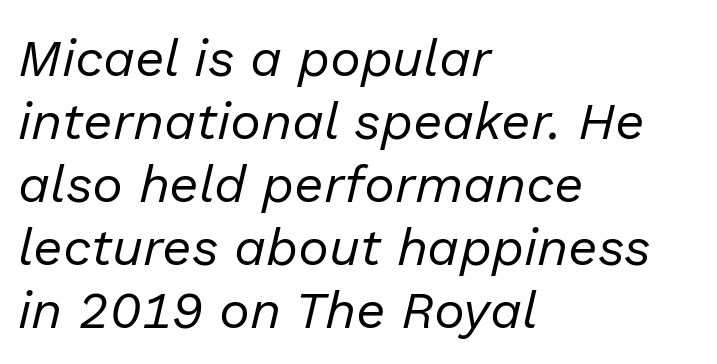
Q: Is the text bold? A: No.
Q: Is the text italic (slanted)? A: Yes, it leans right by about 13 degrees.
Q: Is the text underlined? A: No.
Q: How is the paragraph aligned? A: Left-aligned.
Q: Is the spacing between letters normal or unusually wide? A: Normal.
Q: Width (condensed, normal, or wide)? A: Normal.
Q: Stroke contrast? A: Low.
Q: x-height? A: Medium.
Q: Monospaced? A: No.
